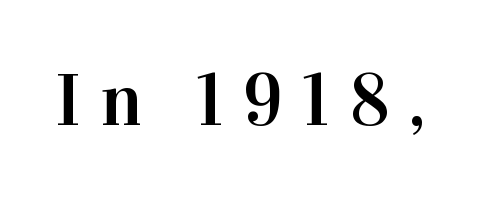
{"serif": "yes", "italic": "no", "width": "normal", "stroke_contrast": "high", "x_height": "medium", "monospaced": "no", "underline": "no", "letter_spacing": "wide", "letter_spacing_em": 0.26, "glyph_px": 74}
